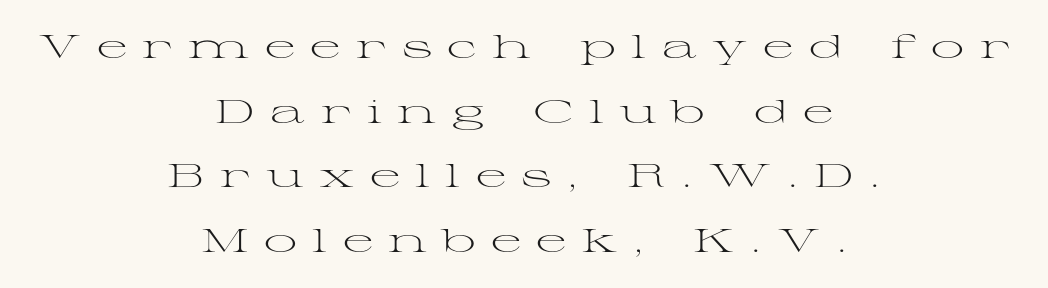
Neither beginnings nor endings align; midpoints do. The typeface chosen for these lines features serifs. Each row of text sits above clean, open space. This sample has the flowing, uneven cadence of proportional lettering.
